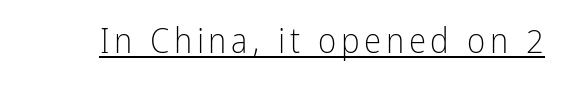
The face used here is a sans, in the tradition of grotesques and geometrics. This is underlined copy, the kind a proofreader might mark for attention. This is the regular roman posture of the typeface. Is this a fixed-width face? No — the glyphs have proportional, varying widths. This is not heavy type; no bold has been used.
